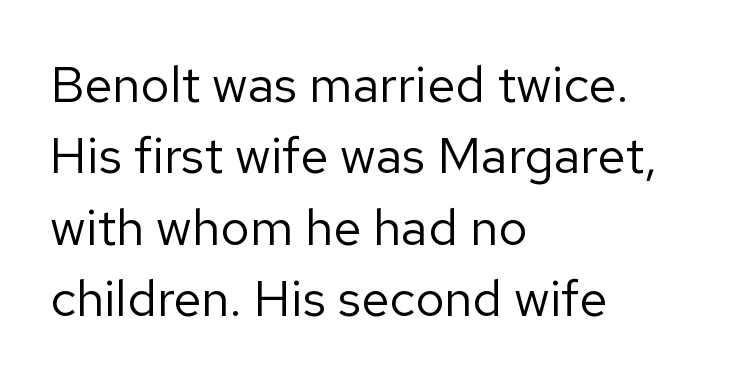
{"serif": "no", "italic": "no", "bold": "no", "weight": "regular", "width": "normal", "stroke_contrast": "low", "x_height": "medium", "monospaced": "no", "underline": "no", "align": "left", "line_spacing": "normal", "line_spacing_ratio": 1.4, "letter_spacing": "normal", "letter_spacing_em": 0.0, "glyph_px": 51}
